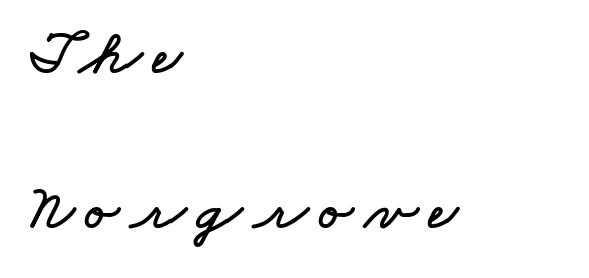
The face used here is proportionally spaced, like ordinary book or web type. The lines are quadded left. A great deal of white space separates one row of letters from the next. The zone under the glyphs is completely vacant.
